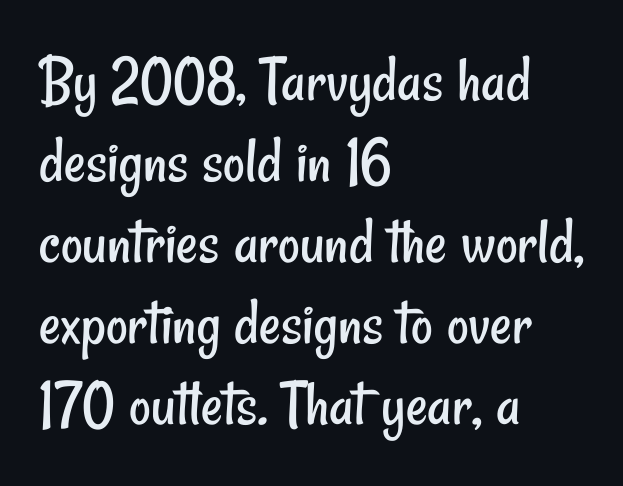
Unmarked baselines from the first word to the last. The typesetting does not lean heavy: it is not bold. The line texture is even and compact thanks to regular tracking. The setting favours the left margin, as ordinary paragraphs usually do. The font family rendered here belongs to the sans-serif group. This sample has the flowing, uneven cadence of proportional lettering.
